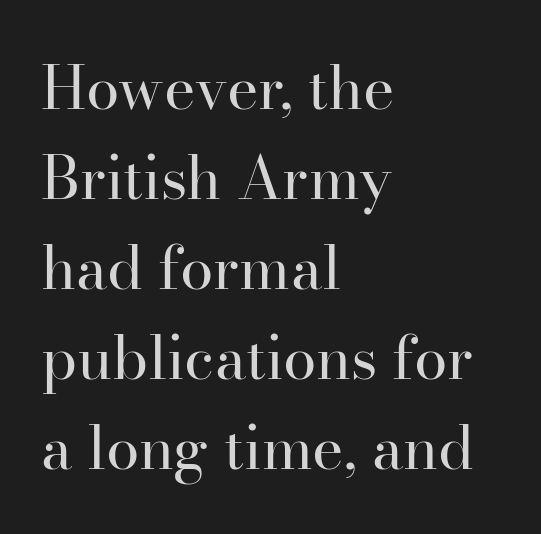
The image shows 60 px regular-weight serif type, upright; set left-aligned, normal line spacing (1.5x), normal letter spacing, not underlined; high stroke contrast and a small x-height.
